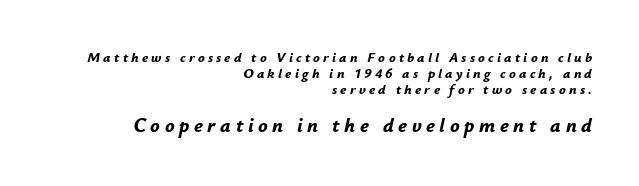
The image shows 20 px bold type, italic (leaning right); set right-aligned, tight line spacing (1.13x), unusually wide letter spacing (+0.23 em), not underlined; the second (bottom) block is 1.43x larger.
